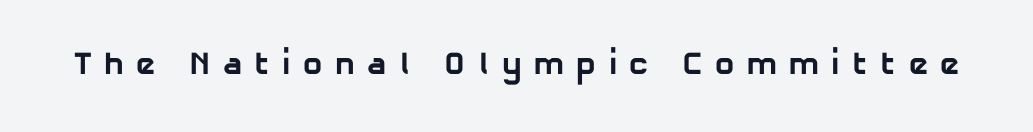
{"serif": "no", "bold": "yes", "weight": "bold", "width": "normal", "stroke_contrast": "low", "x_height": "medium", "monospaced": "no", "underline": "no", "letter_spacing": "wide", "letter_spacing_em": 0.39, "glyph_px": 32}
